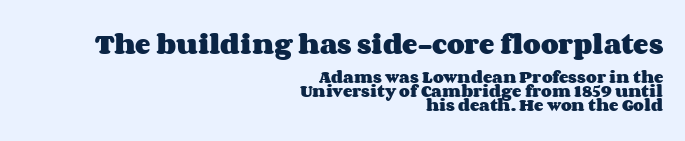
{"italic": "no", "bold": "yes", "underline": "no", "align": "right", "line_spacing": "tight", "line_spacing_ratio": 1.0, "letter_spacing": "normal", "letter_spacing_em": 0.0, "larger_block": "first", "size_ratio": 1.64, "glyph_px": 23}
